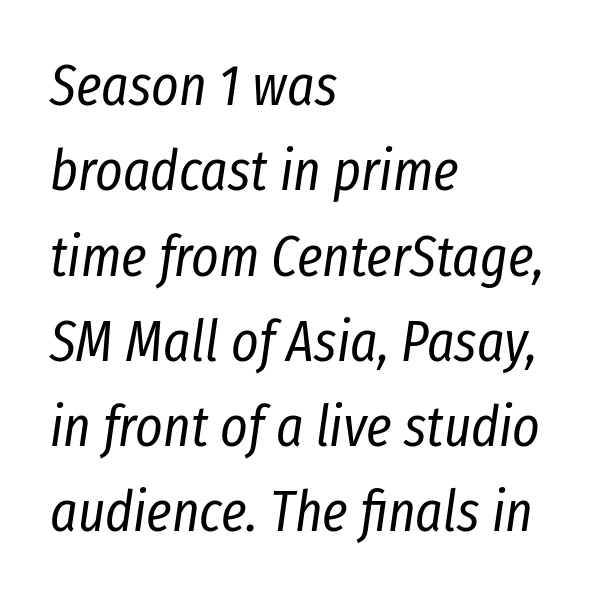
The image shows 58 px regular-weight, condensed type, italic (leaning right); set left-aligned, normal line spacing (1.47x), normal letter spacing, not underlined; low stroke contrast and a medium x-height.
